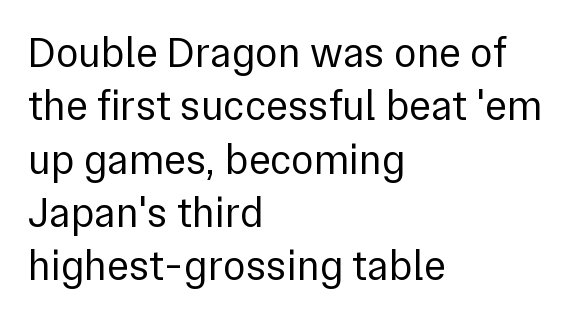
The image shows 42 px regular-weight sans-serif type, upright; set left-aligned, normal line spacing (1.27x), normal letter spacing, not underlined; a medium x-height.
